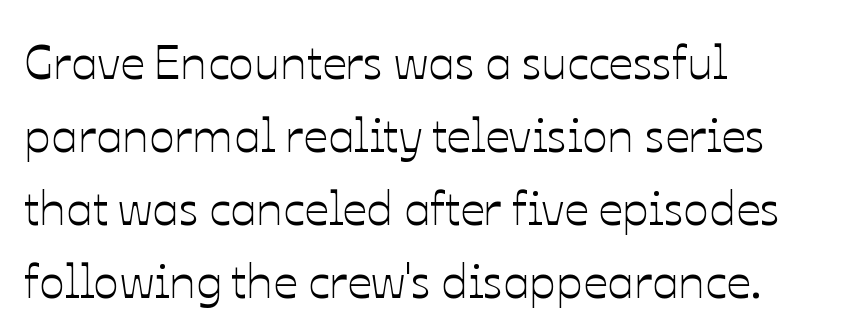
No italicization has been applied; the sample stays upright. Between one letter and the next there's only the usual sliver of space. The lines in this sample share a left origin and differ only in where they stop. The face used here is proportionally spaced, like ordinary book or web type.
